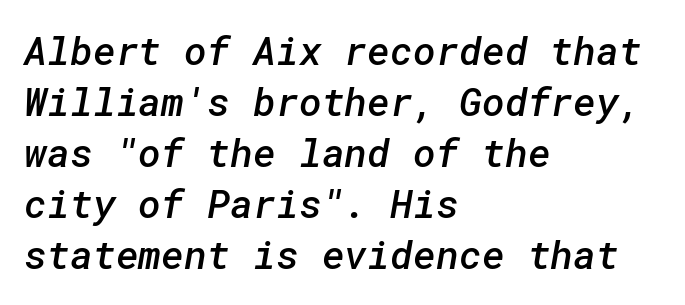
Q: Is the text bold? A: Semi-bold.
Q: Is the typeface a serif or a sans-serif typeface? A: Sans-serif.
Q: Is the text underlined? A: No.
Q: How is the paragraph aligned? A: Left-aligned.
Q: Is the spacing between letters normal or unusually wide? A: Normal.
Q: Is the spacing between lines tight, normal or loose? A: Normal.
Q: Width (condensed, normal, or wide)? A: Normal.
Q: Stroke contrast? A: Low.
Q: x-height? A: Medium.
